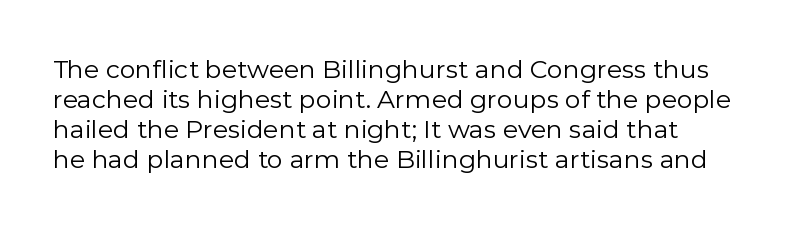
The image shows 25 px text type, upright; set left-aligned, line spacing 1.2x, normal letter spacing, not underlined.
